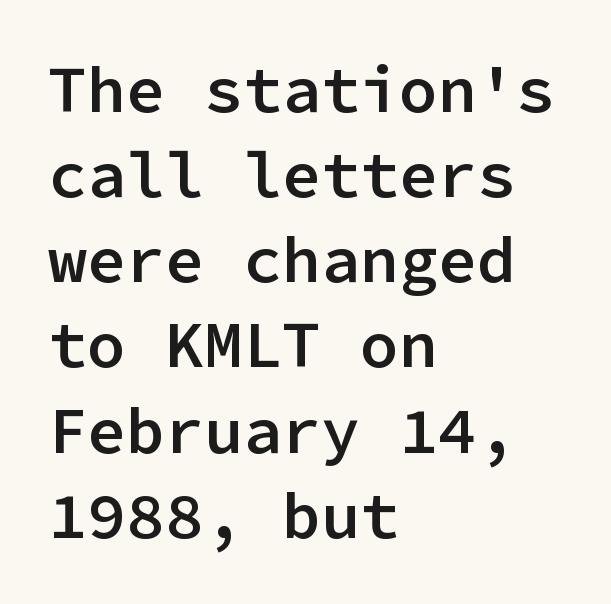
Q: Is the text bold? A: Semi-bold.
Q: Is the text italic (slanted)? A: No, it is upright.
Q: Is the typeface a serif or a sans-serif typeface? A: Sans-serif.
Q: Is the text underlined? A: No.
Q: How is the paragraph aligned? A: Left-aligned.
Q: Is the spacing between letters normal or unusually wide? A: Normal.
Q: Is the spacing between lines tight, normal or loose? A: Normal.
Q: Width (condensed, normal, or wide)? A: Normal.
Q: Stroke contrast? A: Low.
Q: x-height? A: Medium.
Q: Monospaced? A: Yes.
